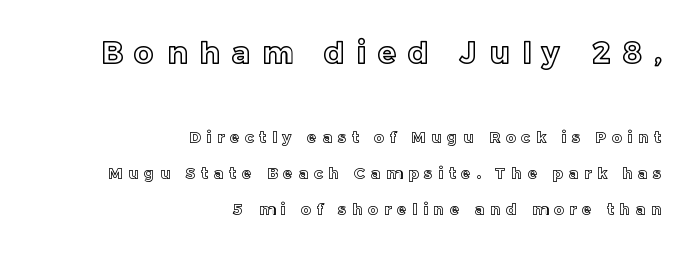
{"italic": "no", "width": "normal", "x_height": "medium", "monospaced": "no", "underline": "no", "align": "right", "line_spacing": "loose", "line_spacing_ratio": 2.38, "letter_spacing": "wide", "letter_spacing_em": 0.41, "larger_block": "first", "size_ratio": 2.0, "glyph_px": 30}
